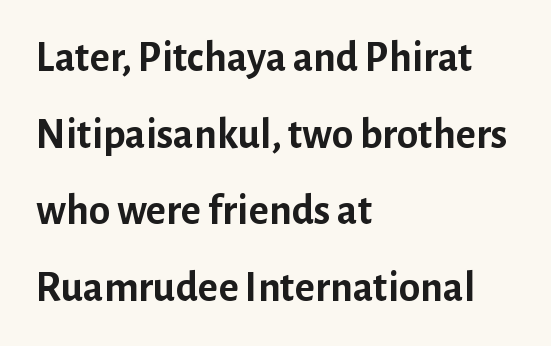
The lettering stays uniformly vertical, giving the passage a roman look. Quick note: underline off. The text block is weighted toward the left margin, trailing off unevenly rightward. The glyphs have the mass of a bold cut.
